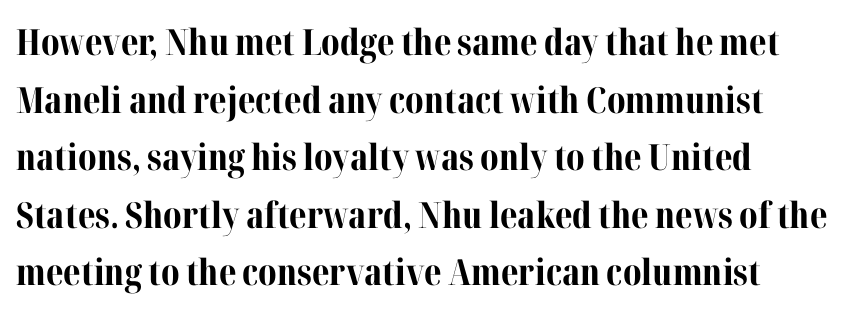
{"serif": "yes", "italic": "no", "bold": "yes", "weight": "bold", "width": "normal", "stroke_contrast": "medium", "x_height": "medium", "monospaced": "no", "underline": "no", "align": "left", "line_spacing": "normal", "line_spacing_ratio": 1.6, "letter_spacing": "normal", "letter_spacing_em": 0.0, "glyph_px": 36}
